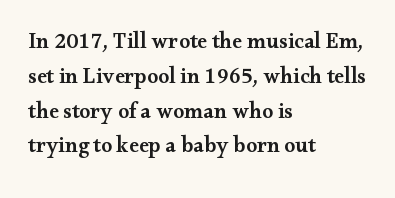
{"italic": "no", "bold": "semi", "underline": "no", "align": "left", "line_spacing": "normal", "line_spacing_ratio": 1.58, "letter_spacing": "normal", "letter_spacing_em": 0.0, "glyph_px": 22}
